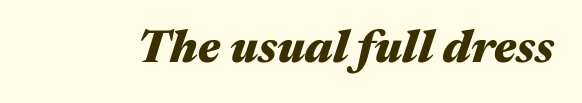
The image shows 46 px heavy, wide type, italic (leaning right); set normal letter spacing, not underlined; medium stroke contrast and a medium x-height.
